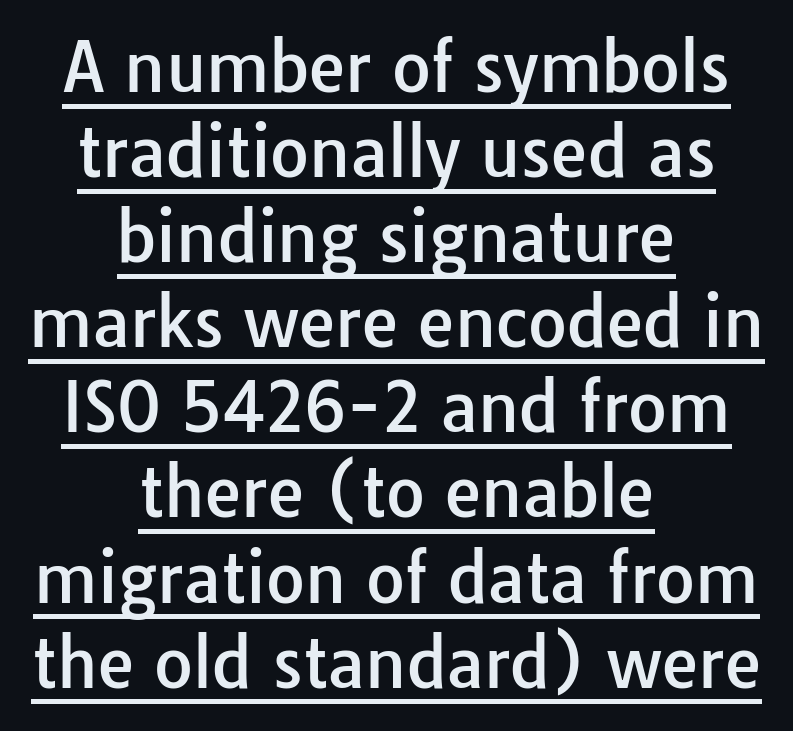
{"serif": "no", "italic": "no", "width": "normal", "stroke_contrast": "low", "x_height": "medium", "monospaced": "no", "underline": "yes", "align": "center", "line_spacing": "normal", "line_spacing_ratio": 1.27, "letter_spacing": "normal", "letter_spacing_em": 0.0, "glyph_px": 67}
